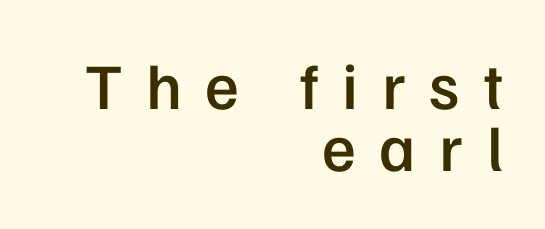
The image shows 65 px semibold sans-serif type, upright; set right-aligned, tight line spacing (0.96x), unusually wide letter spacing (+0.36 em), not underlined; low stroke contrast and a medium x-height.
